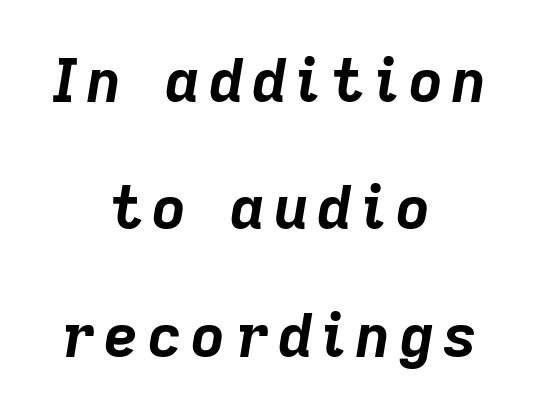
Q: Is the text bold? A: Yes.
Q: Is the text italic (slanted)? A: Yes, it leans right by about 9 degrees.
Q: Is the text underlined? A: No.
Q: How is the paragraph aligned? A: Centered.
Q: Is the spacing between lines tight, normal or loose? A: Loose.
Q: Width (condensed, normal, or wide)? A: Normal.
Q: Stroke contrast? A: Low.
Q: x-height? A: Medium.
Q: Monospaced? A: No.
